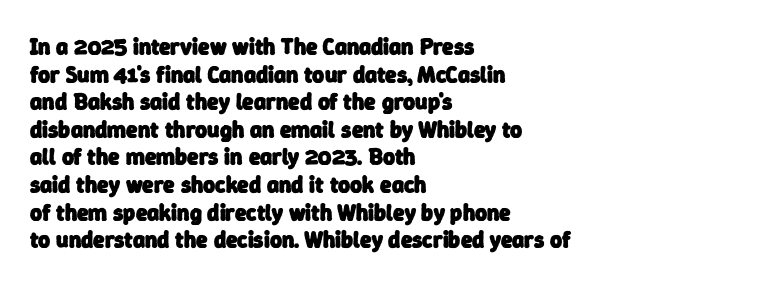
Q: Is the text bold? A: Yes.
Q: Is the text underlined? A: No.
Q: How is the paragraph aligned? A: Left-aligned.
Q: Is the spacing between letters normal or unusually wide? A: Normal.
